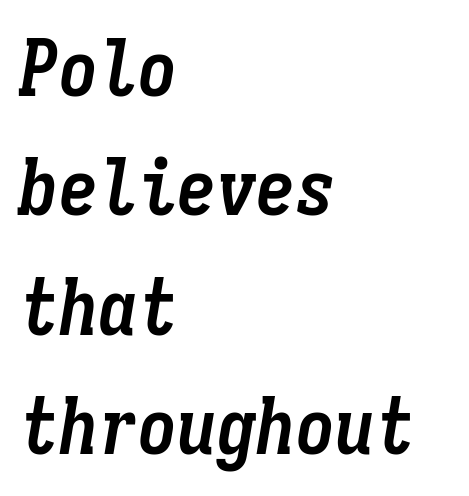
The designer left line spacing at the default. Nothing unusual about the tracking: characters are spaced as the font intends. The passage is arranged the way most books set body copy — flush left. Beneath every word, the page is bare. Heavy-handed strokes throughout: this text is bold.
